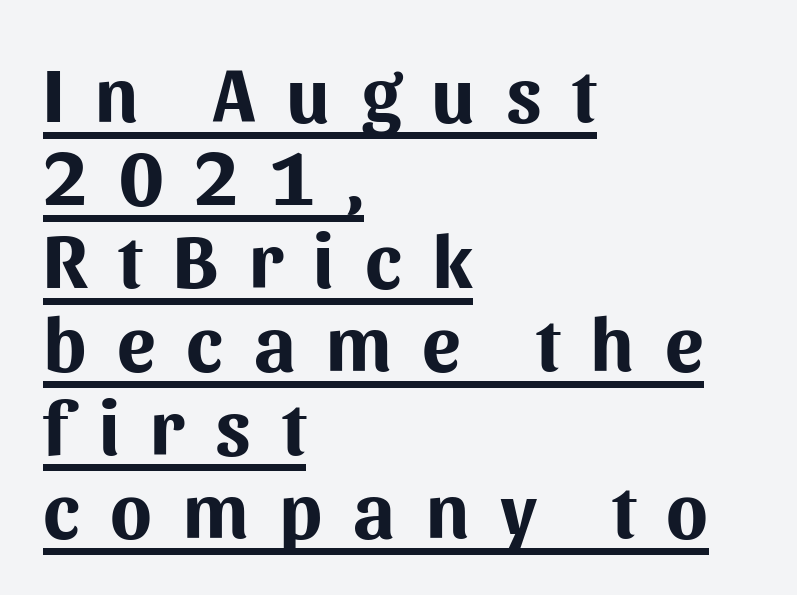
Q: Is the text bold? A: Yes.
Q: Is the text italic (slanted)? A: No, it is upright.
Q: Is the typeface a serif or a sans-serif typeface? A: Sans-serif.
Q: Is the text underlined? A: Yes.
Q: How is the paragraph aligned? A: Left-aligned.
Q: Is the spacing between letters normal or unusually wide? A: Unusually wide.
Q: Is the spacing between lines tight, normal or loose? A: Tight.
Q: Width (condensed, normal, or wide)? A: Normal.
Q: Stroke contrast? A: Medium.
Q: x-height? A: Medium.
Q: Monospaced? A: No.
